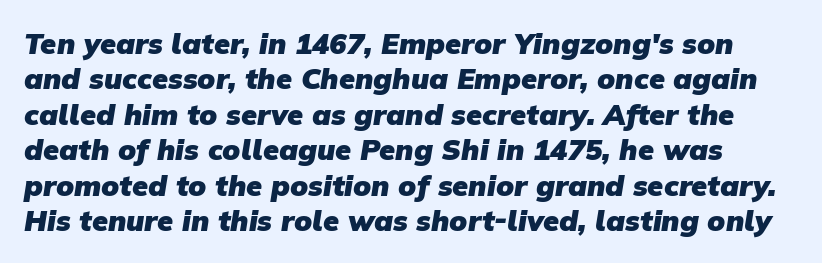
Note the varied advance widths — an 'i' is clearly narrower than an 'm'. Letters rest on an invisible, unmarked baseline. Heavy, bold letterforms. Standard letterfit; no display-style spreading of the glyphs. Stroke terminals: plain, sans-serif.
